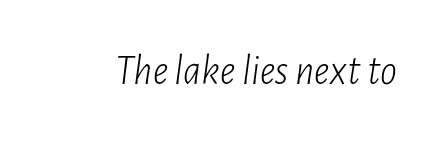
The specimen omits any rule beneath the text block's lines. Nobody touched the tracking dial on this one. Counters stay open thanks to moderate or lighter strokes. Slanted lettering throughout. Do the characters align in a grid? No, the font is proportional.
